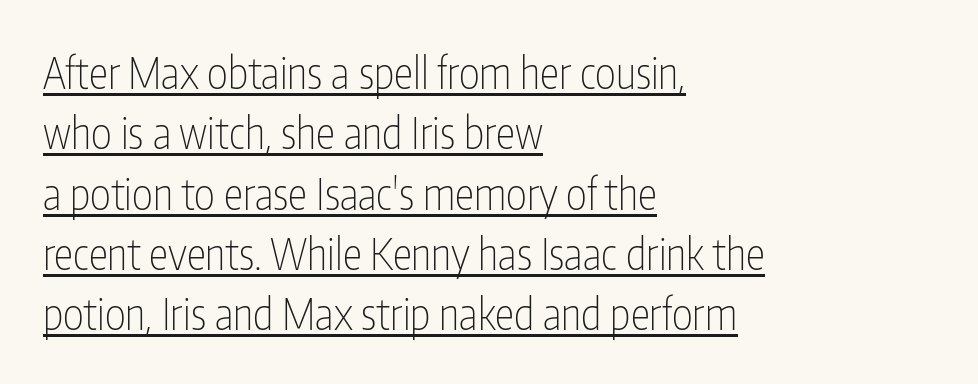
{"serif": "no", "italic": "no", "bold": "no", "weight": "thin", "width": "condensed", "stroke_contrast": "low", "x_height": "medium", "monospaced": "no", "underline": "yes", "align": "left", "line_spacing": "normal", "line_spacing_ratio": 1.37, "letter_spacing": "normal", "letter_spacing_em": 0.0, "glyph_px": 44}
